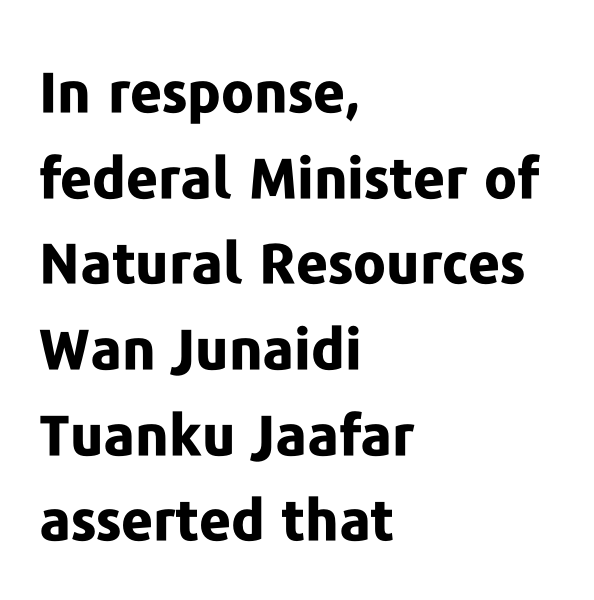
The image shows 56 px bold sans-serif type, upright; set left-aligned, normal line spacing (1.53x), normal letter spacing, not underlined; low stroke contrast and a medium x-height.
